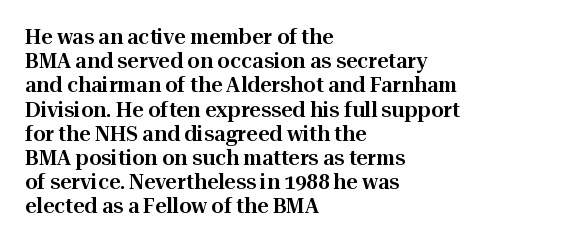
{"italic": "no", "underline": "no", "align": "left", "line_spacing_ratio": 1.21, "letter_spacing": "normal", "letter_spacing_em": 0.0, "glyph_px": 20}
